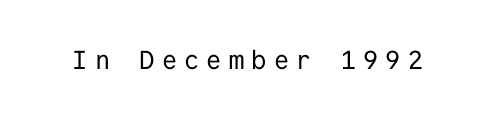
Q: Is the text bold? A: No.
Q: Is the text italic (slanted)? A: No, it is upright.
Q: Is the text underlined? A: No.
Q: Is the spacing between letters normal or unusually wide? A: Unusually wide.
